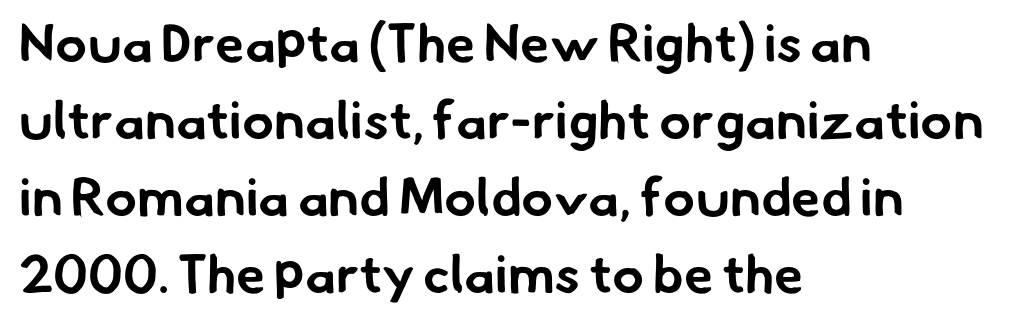
Q: Is the text bold? A: Yes.
Q: Is the typeface a serif or a sans-serif typeface? A: Sans-serif.
Q: Is the text underlined? A: No.
Q: How is the paragraph aligned? A: Left-aligned.
Q: Is the spacing between letters normal or unusually wide? A: Normal.
Q: Is the spacing between lines tight, normal or loose? A: Normal.
Q: Width (condensed, normal, or wide)? A: Normal.
Q: Stroke contrast? A: Low.
Q: x-height? A: Small.
Q: Monospaced? A: No.
